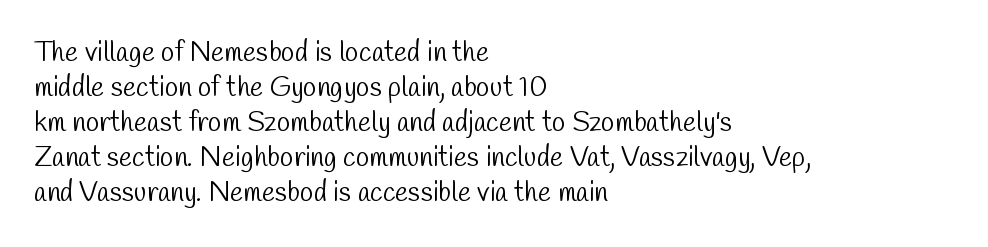
The image shows 28 px light, condensed sans-serif type; set left-aligned, normal line spacing (1.25x), normal letter spacing, not underlined; low stroke contrast and a medium x-height.
